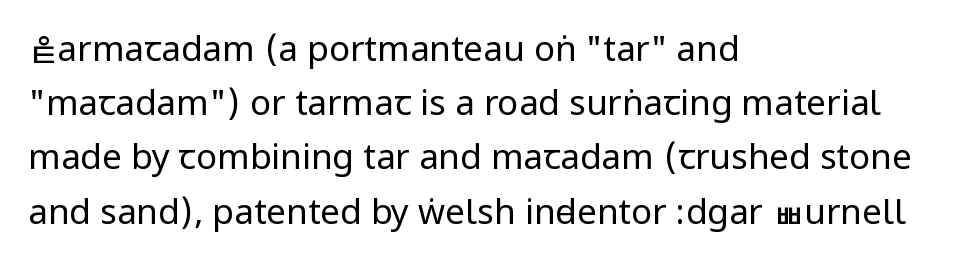
Q: Is the text bold? A: No.
Q: Is the text italic (slanted)? A: No, it is upright.
Q: Is the typeface a serif or a sans-serif typeface? A: Sans-serif.
Q: Is the text underlined? A: No.
Q: How is the paragraph aligned? A: Left-aligned.
Q: Is the spacing between letters normal or unusually wide? A: Normal.
Q: Is the spacing between lines tight, normal or loose? A: Normal.
Q: Width (condensed, normal, or wide)? A: Condensed.
Q: Stroke contrast? A: Low.
